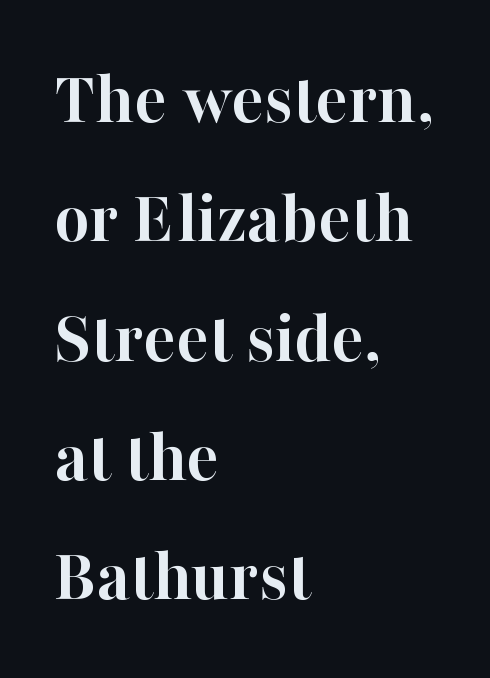
Q: Is the text bold? A: Yes.
Q: Is the text italic (slanted)? A: No, it is upright.
Q: Is the typeface a serif or a sans-serif typeface? A: Serif.
Q: Is the text underlined? A: No.
Q: How is the paragraph aligned? A: Left-aligned.
Q: Is the spacing between letters normal or unusually wide? A: Normal.
Q: Is the spacing between lines tight, normal or loose? A: Normal.
Q: Width (condensed, normal, or wide)? A: Normal.
Q: Stroke contrast? A: High.
Q: x-height? A: Medium.
Q: Monospaced? A: No.
